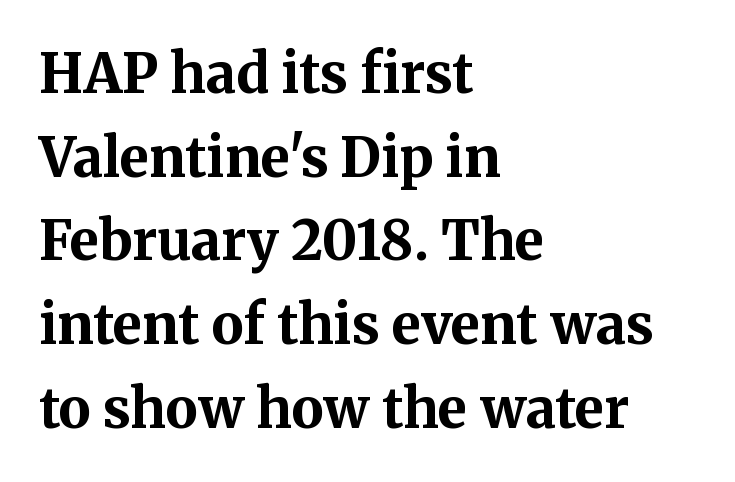
Q: Is the text bold? A: Yes.
Q: Is the text italic (slanted)? A: No, it is upright.
Q: Is the typeface a serif or a sans-serif typeface? A: Serif.
Q: Is the text underlined? A: No.
Q: How is the paragraph aligned? A: Left-aligned.
Q: Is the spacing between letters normal or unusually wide? A: Normal.
Q: Is the spacing between lines tight, normal or loose? A: Normal.
Q: Width (condensed, normal, or wide)? A: Normal.
Q: Stroke contrast? A: Medium.
Q: x-height? A: Medium.
Q: Monospaced? A: No.
